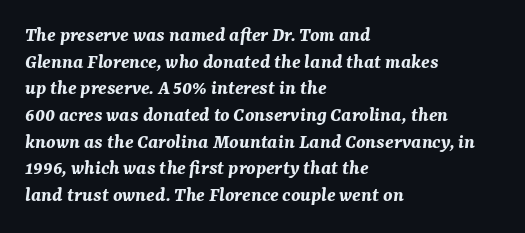
Q: Is the text bold? A: Yes.
Q: Is the text italic (slanted)? A: Yes, it leans right by about 7 degrees.
Q: Is the text underlined? A: No.
Q: How is the paragraph aligned? A: Left-aligned.
Q: Is the spacing between letters normal or unusually wide? A: Normal.
Q: Is the spacing between lines tight, normal or loose? A: Normal.
